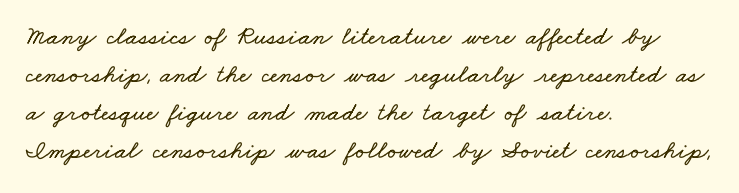
Q: Is the text underlined? A: No.
Q: How is the paragraph aligned? A: Left-aligned.
Q: Is the spacing between letters normal or unusually wide? A: Normal.
Q: Is the spacing between lines tight, normal or loose? A: Normal.
